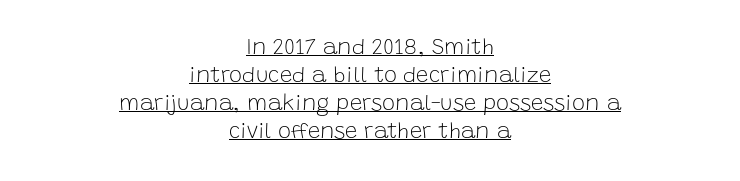
The leading is moderate, giving the passage an even texture. Stroke thickness stays within the range of a standard reading face or lighter. Posture: upright roman. This sample carries an underscore along the baseline area.
